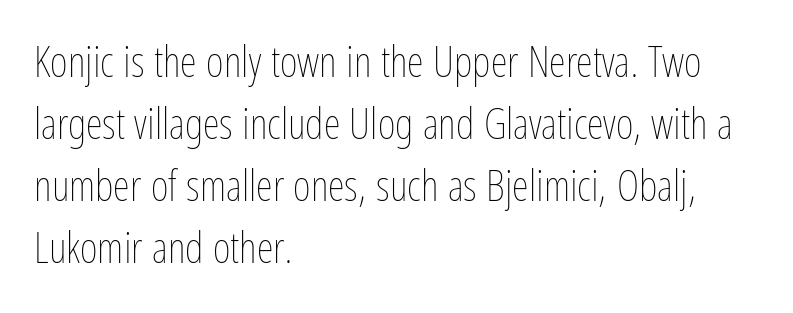
The image shows 43 px thin, condensed type, upright; set left-aligned, normal line spacing (1.44x), normal letter spacing, not underlined; low stroke contrast and a medium x-height.
